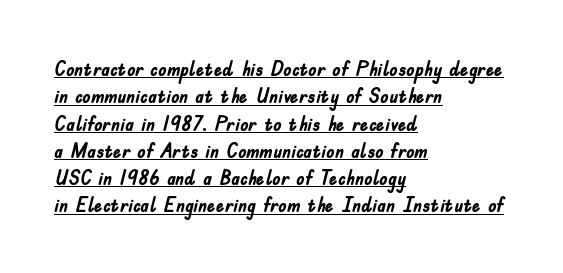
The image shows 21 px bold type; set left-aligned, normal line spacing (1.3x), normal letter spacing, underlined.
